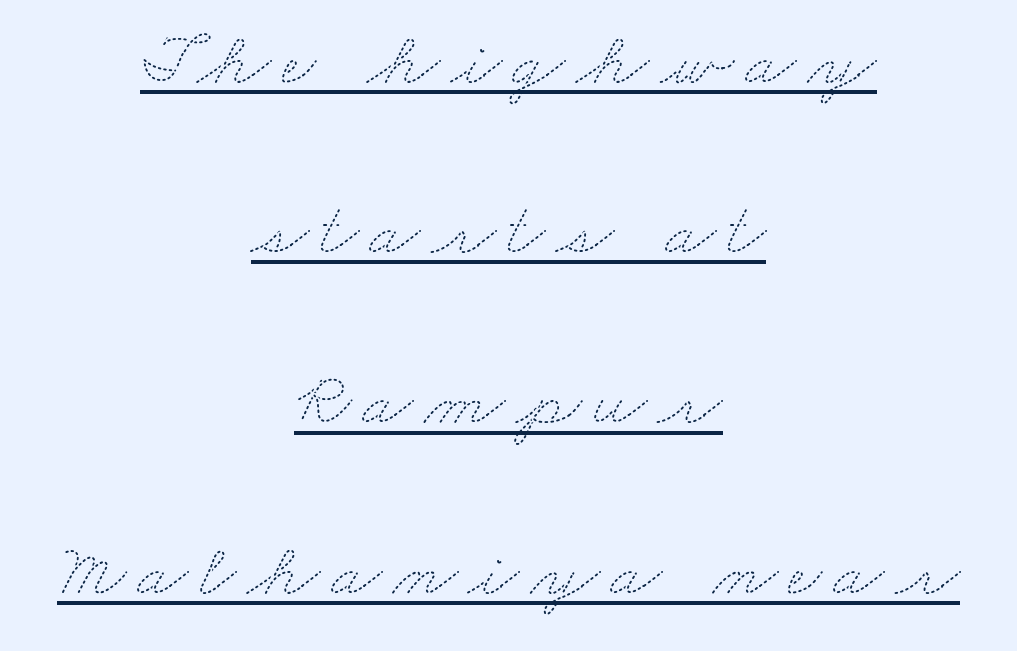
{"bold": "no", "weight": "thin", "width": "wide", "stroke_contrast": "medium", "x_height": "small", "monospaced": "no", "underline": "yes", "align": "center", "line_spacing": "loose", "line_spacing_ratio": 2.27, "glyph_px": 75}
